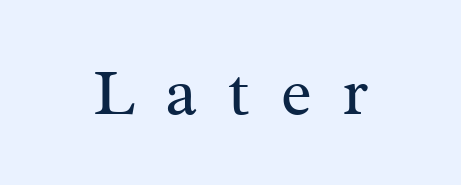
Beneath every word, the page is bare. To sum up the face: it has serifs. Is this a fixed-width face? No — the glyphs have proportional, varying widths. The letterforms stand isolated, each surrounded by extra space. The letters stand straight up with perfectly vertical stems.
